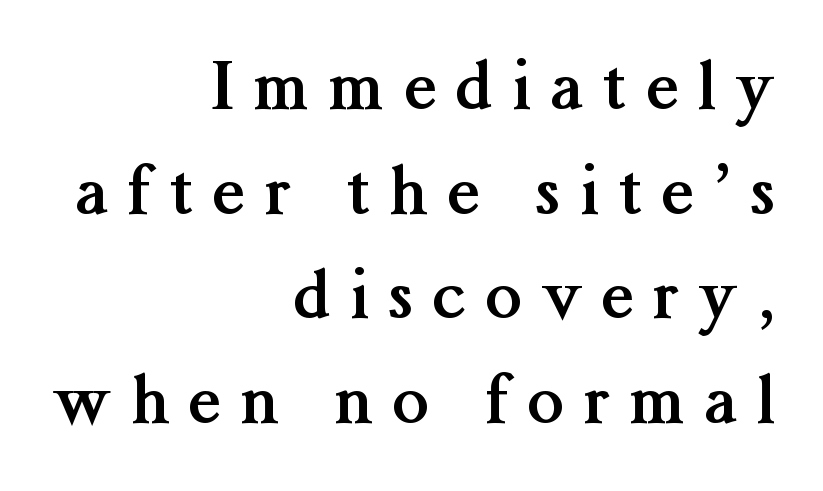
{"serif": "yes", "italic": "no", "bold": "yes", "weight": "semibold", "width": "normal", "stroke_contrast": "medium", "x_height": "medium", "monospaced": "no", "underline": "no", "align": "right", "line_spacing": "normal", "line_spacing_ratio": 1.61, "letter_spacing": "wide", "letter_spacing_em": 0.31, "glyph_px": 65}
